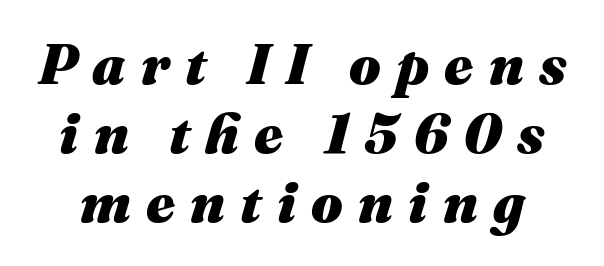
Q: Is the text bold? A: Yes.
Q: Is the text italic (slanted)? A: Yes, it leans right by about 16 degrees.
Q: Is the text underlined? A: No.
Q: Is the spacing between letters normal or unusually wide? A: Unusually wide.
Q: Width (condensed, normal, or wide)? A: Normal.
Q: Stroke contrast? A: Medium.
Q: x-height? A: Medium.
Q: Monospaced? A: No.
